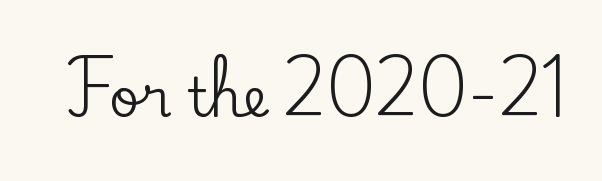
A typesetter would label this face a serif. Do the characters align in a grid? No, the font is proportional. Between one letter and the next there's only the usual sliver of space. Descender tails drop into unmarked territory.
